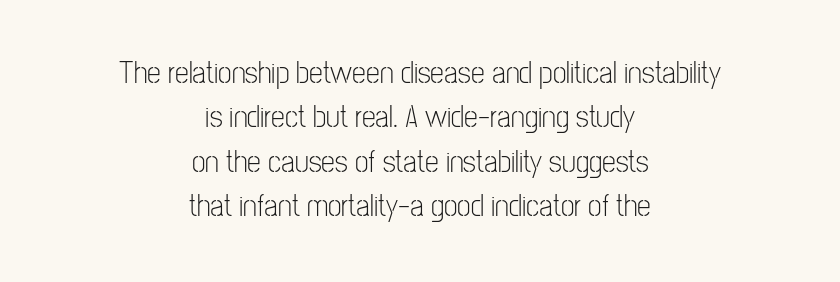
Do the characters align in a grid? No, the font is proportional. These glyphs show unthickened strokes, regular width or finer. Honestly, the row spacing looks completely unremarkable. Examine the stroke ends and you'll find no serifs. Alignment: centered.
